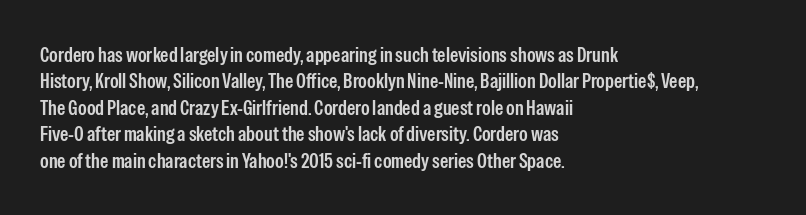
Q: Is the text italic (slanted)? A: No, it is upright.
Q: Is the text underlined? A: No.
Q: How is the paragraph aligned? A: Left-aligned.
Q: Is the spacing between letters normal or unusually wide? A: Normal.
Q: Is the spacing between lines tight, normal or loose? A: Normal.
